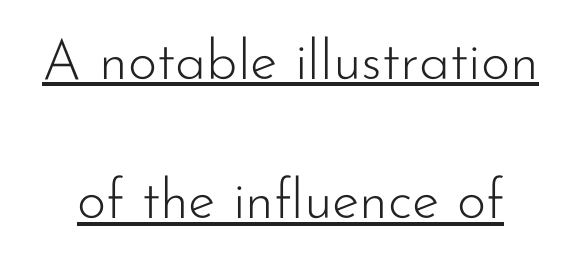
{"serif": "no", "italic": "no", "bold": "no", "weight": "light", "width": "normal", "stroke_contrast": "low", "x_height": "small", "monospaced": "no", "underline": "yes", "line_spacing": "loose", "line_spacing_ratio": 2.49, "letter_spacing": "normal", "letter_spacing_em": 0.0, "glyph_px": 56}
